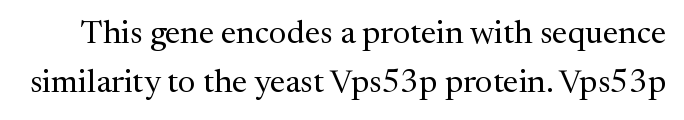
{"serif": "yes", "italic": "no", "bold": "no", "weight": "regular", "width": "normal", "stroke_contrast": "medium", "x_height": "medium", "monospaced": "no", "underline": "no", "line_spacing": "normal", "line_spacing_ratio": 1.49, "letter_spacing": "normal", "letter_spacing_em": 0.0, "glyph_px": 33}
